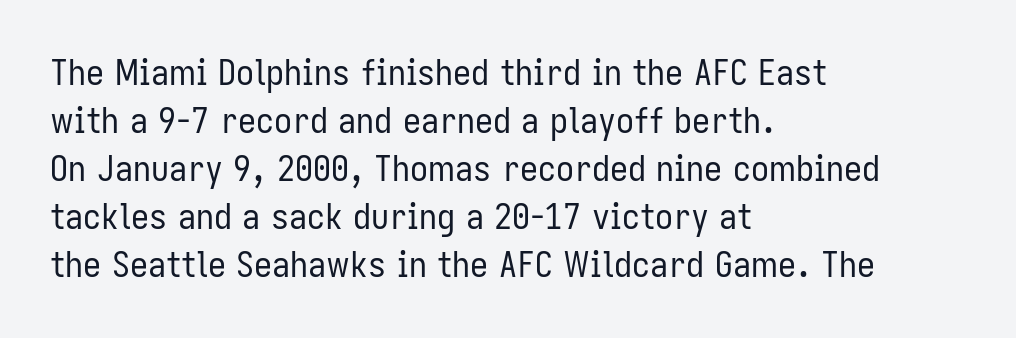
Short and long lines alike share a common starting point at left. Underlining? Definitely not there. Font category for this specimen: sans-serif. Proportional: the letters do not fall into vertical columns. The rendering keeps characters at their native spacing. No chunkiness to these letters — they're not bold.
